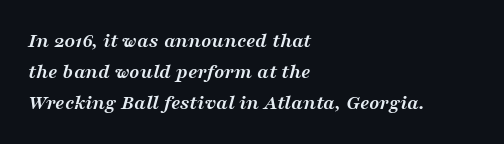
The image shows 21 px bold type, italic (leaning right); set left-aligned, normal line spacing (1.47x), normal letter spacing, not underlined.
